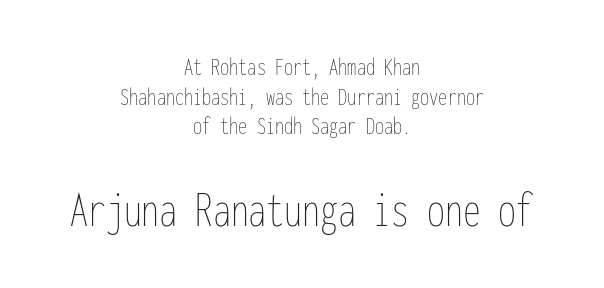
{"italic": "no", "bold": "no", "weight": "thin", "width": "condensed", "stroke_contrast": "low", "x_height": "medium", "monospaced": "yes", "underline": "no", "align": "center", "line_spacing": "tight", "line_spacing_ratio": 1.14, "letter_spacing": "normal", "letter_spacing_em": 0.0, "larger_block": "second", "size_ratio": 1.96, "glyph_px": 51}
